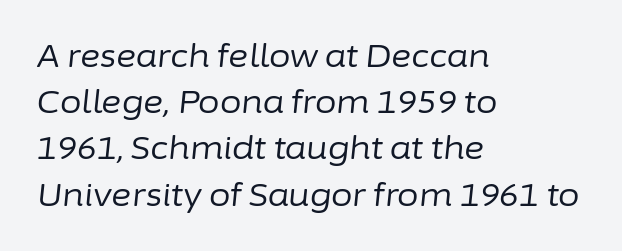
{"italic": "yes", "lean": "right", "slant_degrees": 6, "bold": "no", "weight": "regular", "width": "normal", "stroke_contrast": "low", "x_height": "medium", "monospaced": "no", "underline": "no", "align": "left", "line_spacing": "normal", "line_spacing_ratio": 1.49, "letter_spacing": "normal", "letter_spacing_em": 0.0, "glyph_px": 31}
